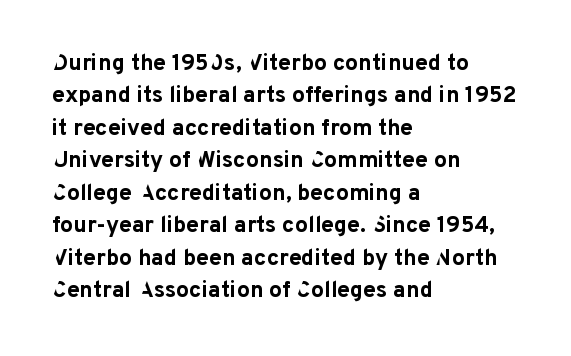
{"italic": "no", "bold": "yes", "underline": "no", "align": "left", "line_spacing": "normal", "line_spacing_ratio": 1.41, "letter_spacing": "normal", "letter_spacing_em": 0.0, "glyph_px": 23}
